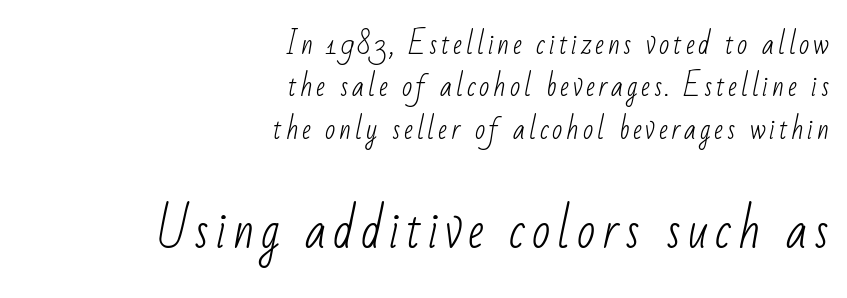
Q: Is the text bold? A: No.
Q: Is the typeface a serif or a sans-serif typeface? A: Sans-serif.
Q: Is the text underlined? A: No.
Q: How is the paragraph aligned? A: Right-aligned.
Q: Is the spacing between lines tight, normal or loose? A: Normal.
Q: Which block of text is set in a larger size, the first (top) or the second (bottom)? A: The second (bottom) one.
Q: Width (condensed, normal, or wide)? A: Condensed.
Q: Stroke contrast? A: Low.
Q: x-height? A: Small.
Q: Monospaced? A: No.
